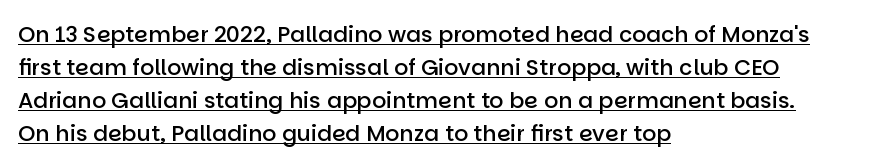
Q: Is the text bold? A: Semi-bold.
Q: Is the text italic (slanted)? A: No, it is upright.
Q: Is the text underlined? A: Yes.
Q: How is the paragraph aligned? A: Left-aligned.
Q: Is the spacing between letters normal or unusually wide? A: Normal.
Q: Is the spacing between lines tight, normal or loose? A: Normal.
